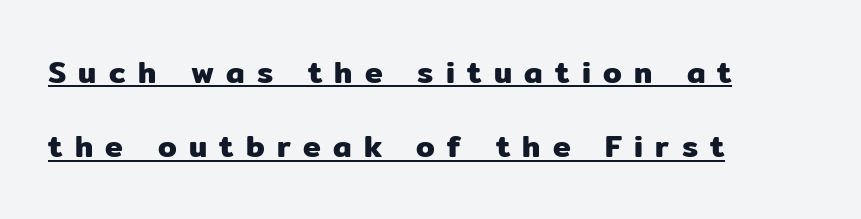
Q: Is the text italic (slanted)? A: No, it is upright.
Q: Is the typeface a serif or a sans-serif typeface? A: Sans-serif.
Q: Is the text underlined? A: Yes.
Q: How is the paragraph aligned? A: Left-aligned.
Q: Is the spacing between letters normal or unusually wide? A: Unusually wide.
Q: Is the spacing between lines tight, normal or loose? A: Loose.
Q: Width (condensed, normal, or wide)? A: Normal.
Q: Stroke contrast? A: Low.
Q: x-height? A: Medium.
Q: Monospaced? A: No.
